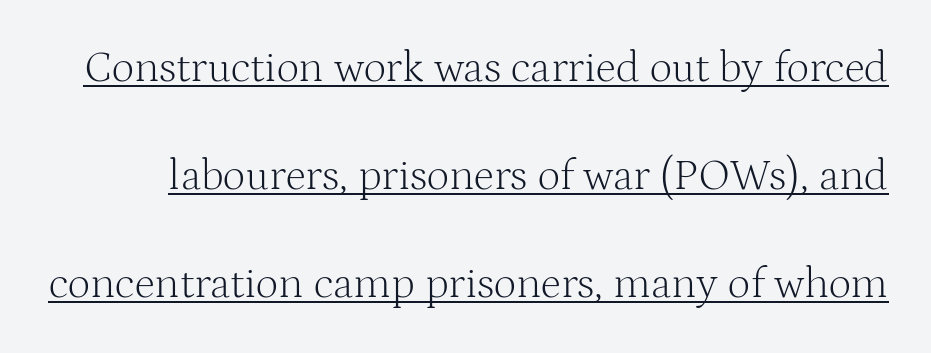
Q: Is the text bold? A: No.
Q: Is the text italic (slanted)? A: No, it is upright.
Q: Is the typeface a serif or a sans-serif typeface? A: Serif.
Q: Is the text underlined? A: Yes.
Q: Is the spacing between letters normal or unusually wide? A: Normal.
Q: Is the spacing between lines tight, normal or loose? A: Loose.
Q: Width (condensed, normal, or wide)? A: Normal.
Q: Stroke contrast? A: Medium.
Q: x-height? A: Medium.
Q: Monospaced? A: No.
